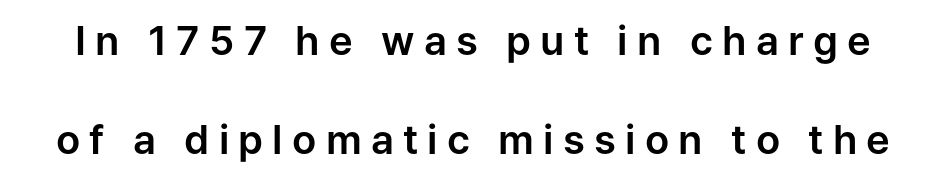
The image shows 40 px sans-serif type, upright; set loose line spacing (2.48x), unusually wide letter spacing (+0.23 em), not underlined; low stroke contrast and a medium x-height.
